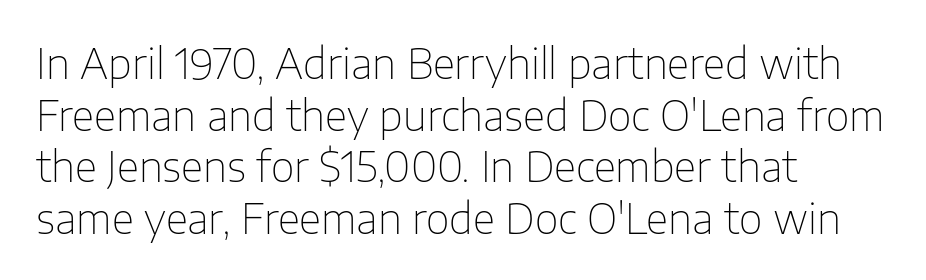
Notice how descenders clear the ascenders below comfortably — that's standard leading. Default kerning and tracking; the words read as compact shapes. This sample uses an upright cut, with every glyph sitting square on the baseline. Does the copy run flush right? No — it runs flush left. These glyphs show unthickened strokes, regular width or finer.
